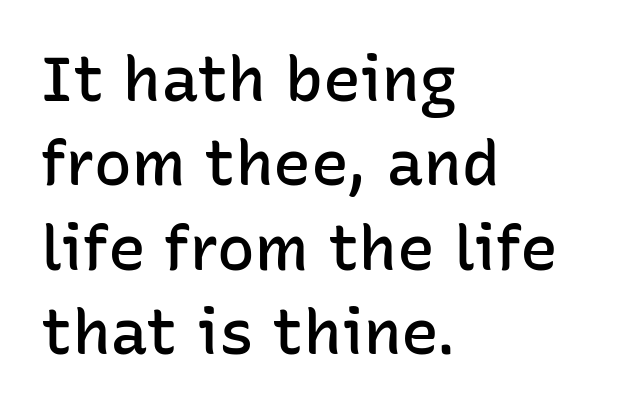
Q: Is the text bold? A: Semi-bold.
Q: Is the text italic (slanted)? A: No, it is upright.
Q: Is the typeface a serif or a sans-serif typeface? A: Sans-serif.
Q: Is the text underlined? A: No.
Q: How is the paragraph aligned? A: Left-aligned.
Q: Is the spacing between letters normal or unusually wide? A: Normal.
Q: Is the spacing between lines tight, normal or loose? A: Normal.
Q: Width (condensed, normal, or wide)? A: Normal.
Q: Stroke contrast? A: Low.
Q: x-height? A: Medium.
Q: Monospaced? A: No.
